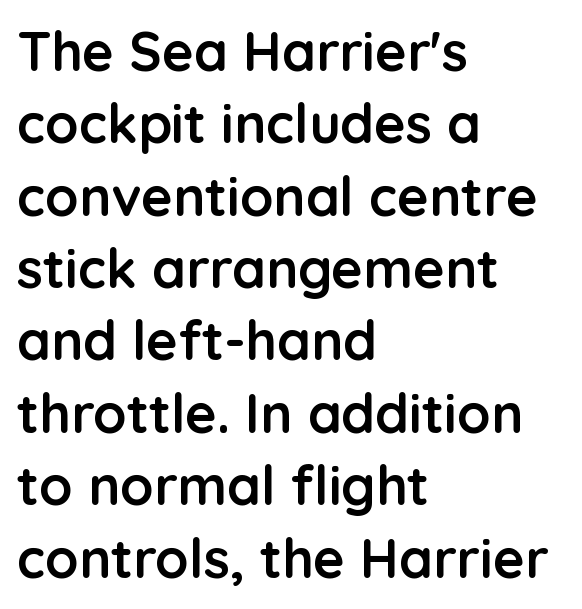
Q: Is the text bold? A: Yes.
Q: Is the text italic (slanted)? A: No, it is upright.
Q: Is the typeface a serif or a sans-serif typeface? A: Sans-serif.
Q: Is the text underlined? A: No.
Q: How is the paragraph aligned? A: Left-aligned.
Q: Is the spacing between letters normal or unusually wide? A: Normal.
Q: Is the spacing between lines tight, normal or loose? A: Normal.
Q: Width (condensed, normal, or wide)? A: Normal.
Q: Stroke contrast? A: Low.
Q: x-height? A: Medium.
Q: Monospaced? A: No.
